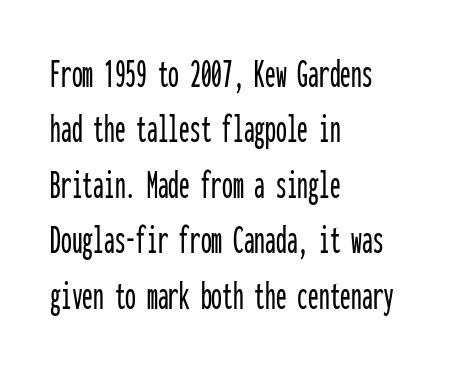
{"serif": "no", "italic": "no", "width": "condensed", "stroke_contrast": "low", "x_height": "medium", "monospaced": "yes", "underline": "no", "align": "left", "line_spacing": "normal", "line_spacing_ratio": 1.29, "letter_spacing": "normal", "letter_spacing_em": 0.0, "glyph_px": 43}
